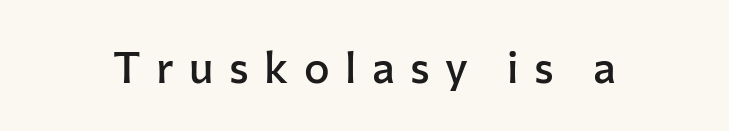
Q: Is the text bold? A: Semi-bold.
Q: Is the text italic (slanted)? A: No, it is upright.
Q: Is the typeface a serif or a sans-serif typeface? A: Sans-serif.
Q: Is the text underlined? A: No.
Q: Is the spacing between letters normal or unusually wide? A: Unusually wide.
Q: Width (condensed, normal, or wide)? A: Normal.
Q: Stroke contrast? A: Low.
Q: x-height? A: Medium.
Q: Monospaced? A: No.
